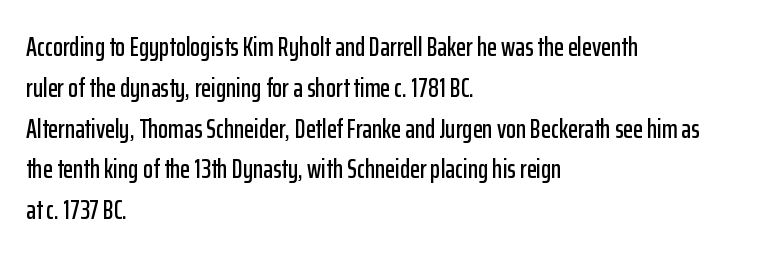
{"italic": "no", "underline": "no", "align": "left", "line_spacing": "normal", "line_spacing_ratio": 1.57, "letter_spacing": "normal", "letter_spacing_em": 0.0, "glyph_px": 26}
